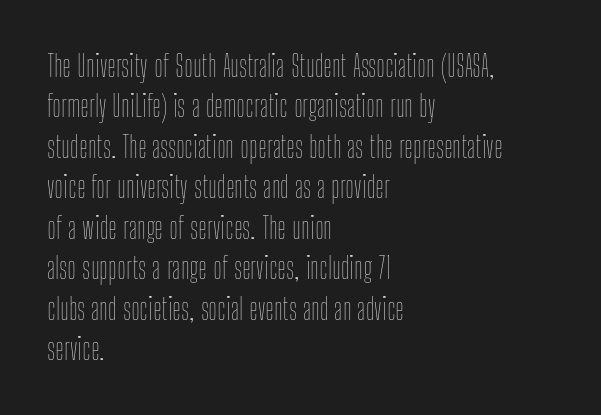
Q: Is the text bold? A: No.
Q: Is the text italic (slanted)? A: No, it is upright.
Q: Is the text underlined? A: No.
Q: How is the paragraph aligned? A: Left-aligned.
Q: Is the spacing between letters normal or unusually wide? A: Normal.
Q: Is the spacing between lines tight, normal or loose? A: Normal.
Q: Width (condensed, normal, or wide)? A: Condensed.
Q: Stroke contrast? A: Low.
Q: x-height? A: Medium.
Q: Monospaced? A: No.
